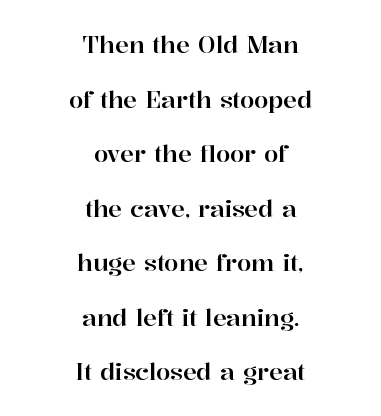
Q: Is the text italic (slanted)? A: No, it is upright.
Q: Is the text underlined? A: No.
Q: How is the paragraph aligned? A: Centered.
Q: Is the spacing between letters normal or unusually wide? A: Normal.
Q: Is the spacing between lines tight, normal or loose? A: Loose.
